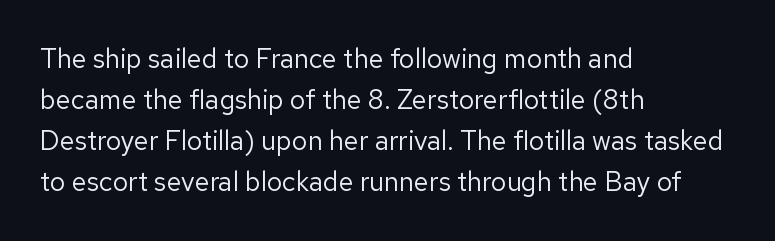
On a weight scale, this lands at 450 or below. The passage shown has conventional tracking throughout. A normal amount of white space separates one row of letters from the next. The rag falls on the right side of this text block.
